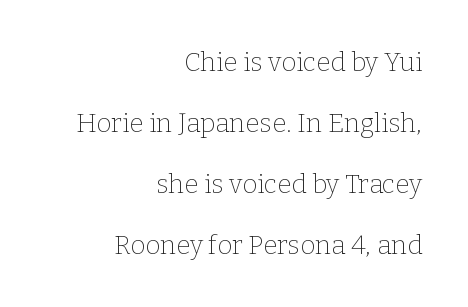
Q: Is the text bold? A: No.
Q: Is the text italic (slanted)? A: No, it is upright.
Q: Is the text underlined? A: No.
Q: How is the paragraph aligned? A: Right-aligned.
Q: Is the spacing between letters normal or unusually wide? A: Normal.
Q: Is the spacing between lines tight, normal or loose? A: Loose.
